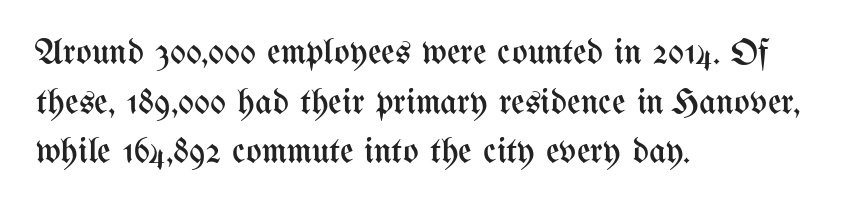
{"italic": "no", "bold": "no", "weight": "regular", "width": "condensed", "stroke_contrast": "medium", "x_height": "medium", "monospaced": "no", "underline": "no", "align": "left", "line_spacing": "normal", "line_spacing_ratio": 1.34, "letter_spacing": "normal", "letter_spacing_em": 0.0, "glyph_px": 37}
